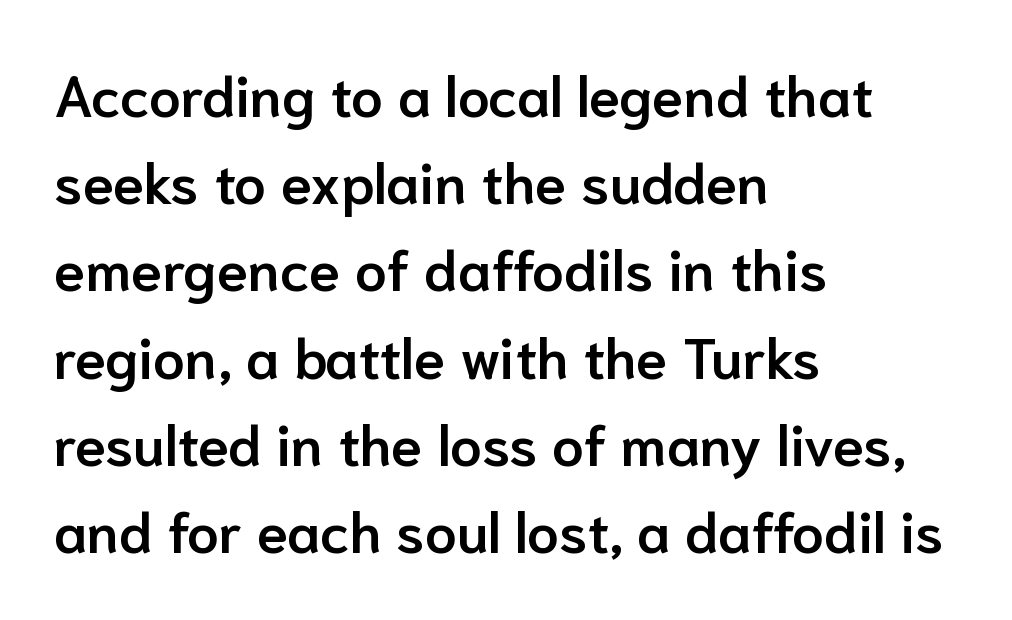
Q: Is the text bold? A: Semi-bold.
Q: Is the text italic (slanted)? A: No, it is upright.
Q: Is the typeface a serif or a sans-serif typeface? A: Sans-serif.
Q: Is the text underlined? A: No.
Q: How is the paragraph aligned? A: Left-aligned.
Q: Is the spacing between letters normal or unusually wide? A: Normal.
Q: Is the spacing between lines tight, normal or loose? A: Normal.
Q: Width (condensed, normal, or wide)? A: Normal.
Q: Stroke contrast? A: Low.
Q: x-height? A: Medium.
Q: Monospaced? A: No.
